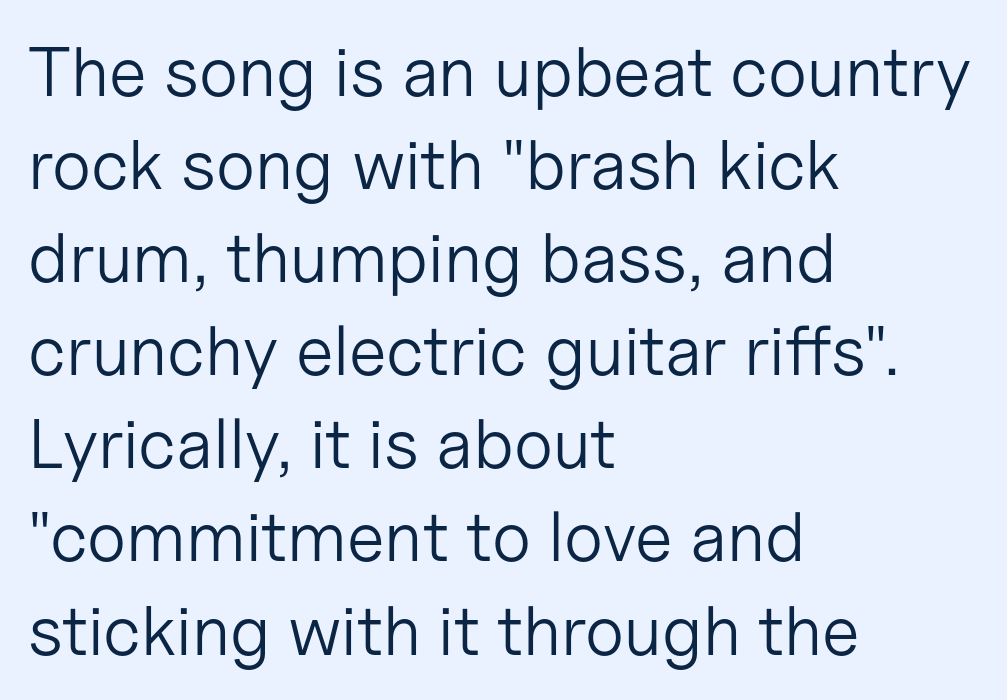
The image shows 70 px light sans-serif type, upright; set left-aligned, normal line spacing (1.33x), normal letter spacing, not underlined; low stroke contrast and a medium x-height.
